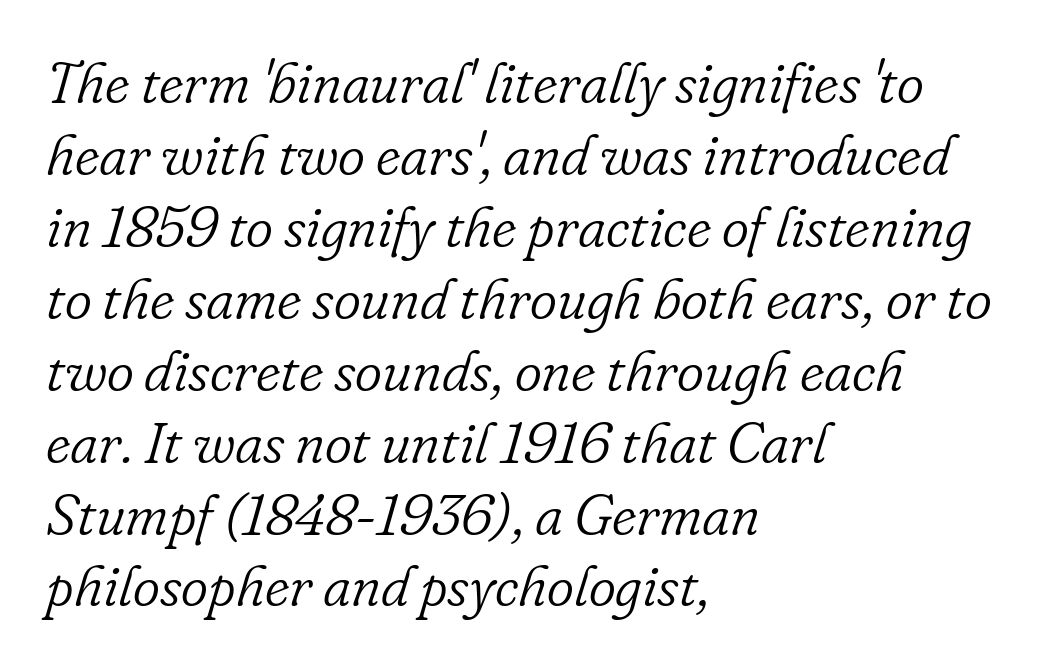
{"serif": "yes", "italic": "yes", "lean": "right", "slant_degrees": 16, "bold": "no", "weight": "light", "width": "normal", "stroke_contrast": "low", "x_height": "small", "monospaced": "no", "underline": "no", "align": "left", "line_spacing_ratio": 1.24, "letter_spacing": "normal", "letter_spacing_em": 0.0, "glyph_px": 58}
